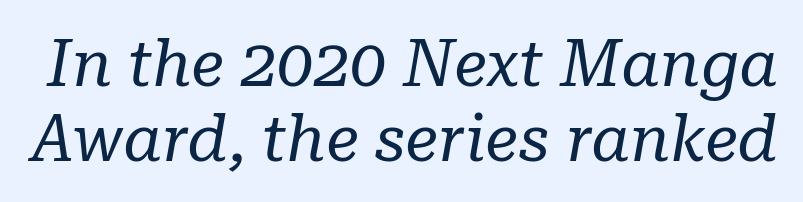
The image shows 65 px regular-weight serif type, italic (leaning right); set tight line spacing (1.15x), normal letter spacing, not underlined; low stroke contrast and a medium x-height.
